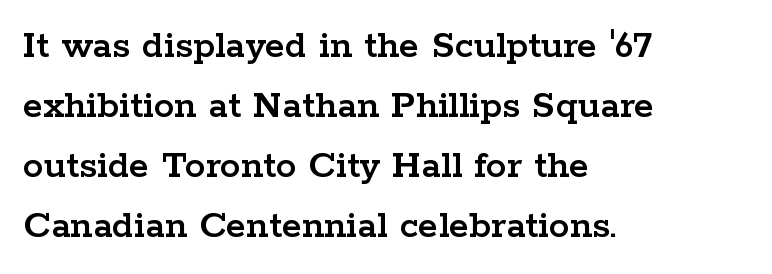
Q: Is the text italic (slanted)? A: No, it is upright.
Q: Is the typeface a serif or a sans-serif typeface? A: Serif.
Q: Is the text underlined? A: No.
Q: How is the paragraph aligned? A: Left-aligned.
Q: Is the spacing between letters normal or unusually wide? A: Normal.
Q: Is the spacing between lines tight, normal or loose? A: Normal.
Q: Width (condensed, normal, or wide)? A: Wide.
Q: Stroke contrast? A: Low.
Q: x-height? A: Medium.
Q: Monospaced? A: No.
